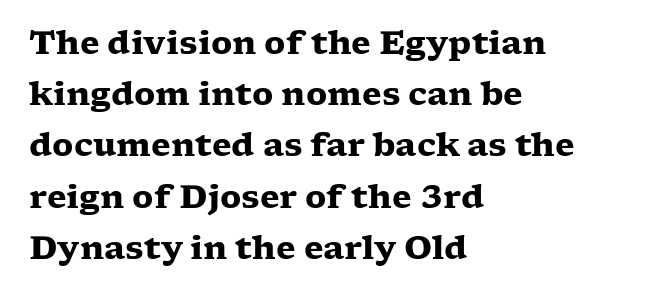
What kind of face is this? One with serifs. Where is the straight margin? On the left. This is the regular roman posture of the typeface. The glyphs have the mass of a bold cut.
